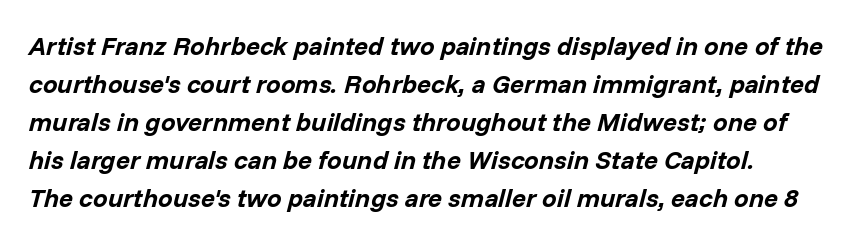
{"italic": "yes", "lean": "right", "slant_degrees": 14, "bold": "yes", "underline": "no", "line_spacing": "normal", "line_spacing_ratio": 1.46, "letter_spacing": "normal", "letter_spacing_em": 0.0, "glyph_px": 26}
